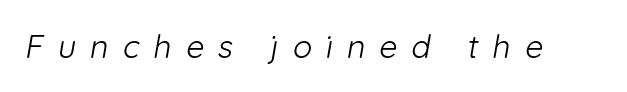
The image shows 32 px light sans-serif type; set unusually wide letter spacing (+0.44 em), not underlined; low stroke contrast and a medium x-height.
